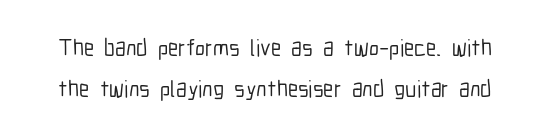
The image shows 23 px text type, upright; set line spacing 1.77x, normal letter spacing, not underlined.
